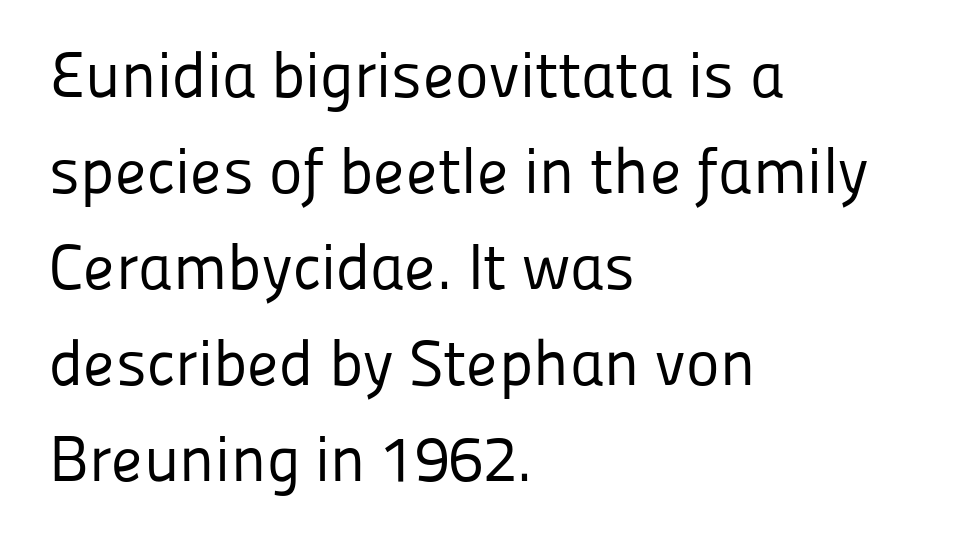
Q: Is the text bold? A: No.
Q: Is the text italic (slanted)? A: No, it is upright.
Q: Is the typeface a serif or a sans-serif typeface? A: Sans-serif.
Q: Is the text underlined? A: No.
Q: How is the paragraph aligned? A: Left-aligned.
Q: Is the spacing between letters normal or unusually wide? A: Normal.
Q: Is the spacing between lines tight, normal or loose? A: Normal.
Q: Width (condensed, normal, or wide)? A: Normal.
Q: Stroke contrast? A: Low.
Q: x-height? A: Medium.
Q: Monospaced? A: No.
